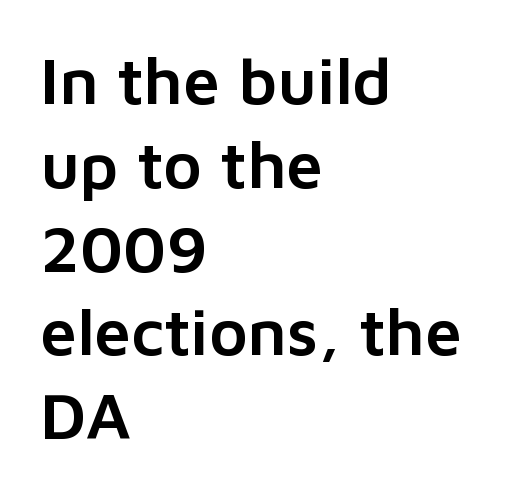
{"serif": "no", "italic": "no", "width": "normal", "stroke_contrast": "low", "x_height": "medium", "monospaced": "no", "underline": "no", "align": "left", "line_spacing": "normal", "line_spacing_ratio": 1.27, "letter_spacing": "normal", "letter_spacing_em": 0.0, "glyph_px": 66}
